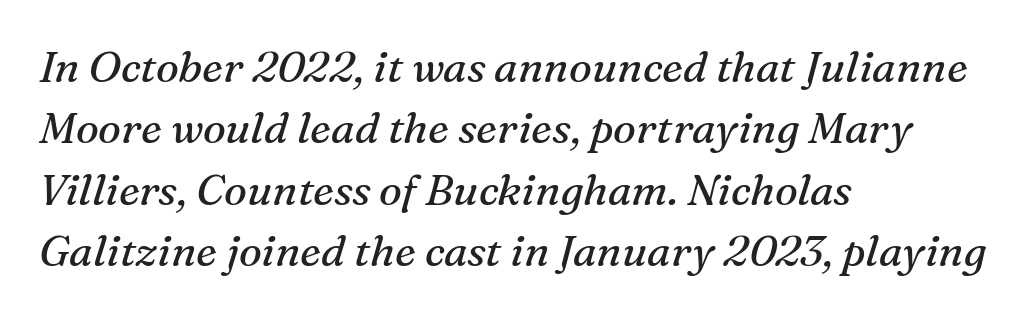
Do the characters align in a grid? No, the font is proportional. Weight: in the light-to-regular range. The strip under each line holds only bare page. Leading: standard. Horizontally, the lines are justified to the leading edge only. The glyphs in this specimen are seriffed.
